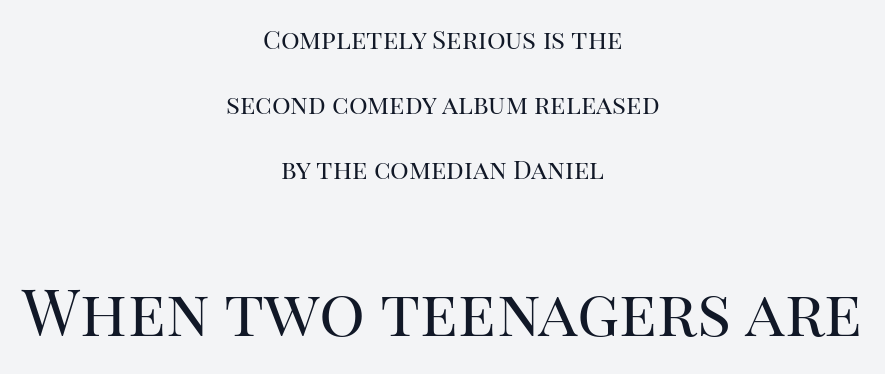
The image shows 64 px regular-weight serif type, upright; set centered, loose line spacing (2.5x), normal letter spacing, not underlined; the second (bottom) block is 2.46x larger; high stroke contrast and a large x-height.
